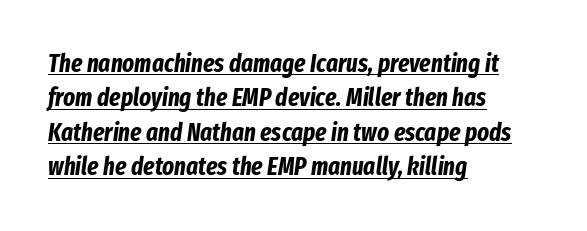
Vertically, the passage feels balanced, rows spaced as you'd expect. Each glyph is drawn with heavy, bold strokes. The passage shown is underscored from start to finish. Notice how the passage keeps a crisp vertical edge on the left only.
